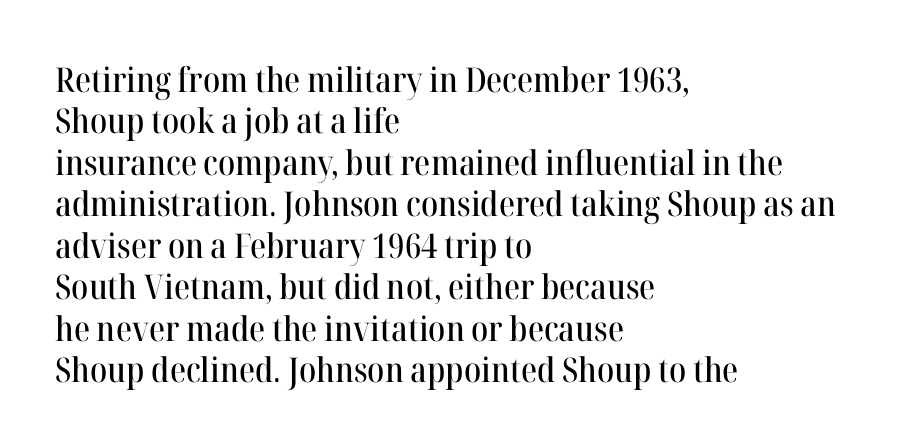
The image shows 34 px serif type, upright; set left-aligned, line spacing 1.22x, normal letter spacing, not underlined; high stroke contrast and a medium x-height.
